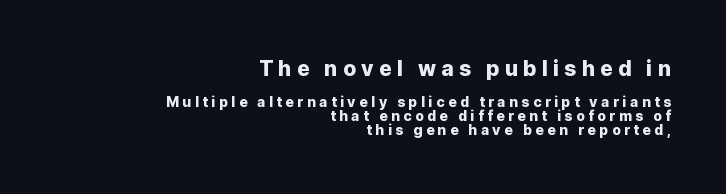
The image shows 21 px text type, upright; set right-aligned, tight line spacing (1.0x), unusually wide letter spacing (+0.25 em), not underlined; the first (top) block is 1.5x larger.
